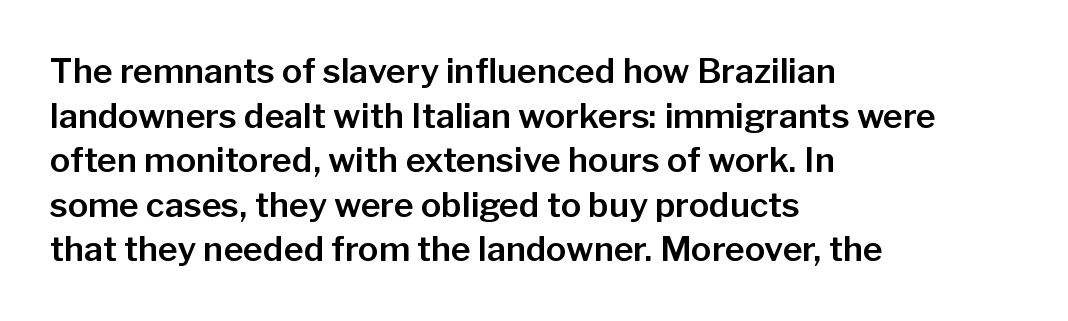
The passage shown is typeset with a sans-serif family. Character widths vary here, with narrow letters taking less room than wide ones. Vertically, the passage feels balanced, rows spaced as you'd expect. Between one letter and the next there's only the usual sliver of space. These lines stack with their left ends in a neat column. In terms of posture, this sample is upright.
